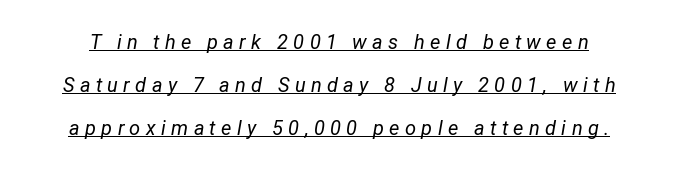
The image shows 20 px text type, italic (leaning right); set loose line spacing (2.16x), unusually wide letter spacing (+0.27 em), underlined.
